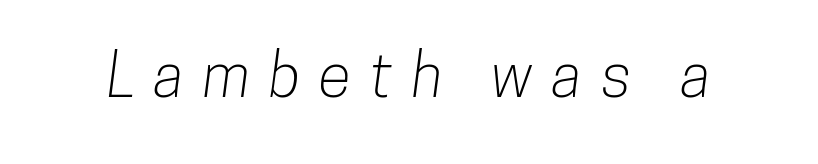
Does extra space separate the letters? Yes, quite a lot of it. The baseline area is clear. Character widths vary here, with narrow letters taking less room than wide ones. Check where the strokes stop: nothing finishes them off — pure sans.
